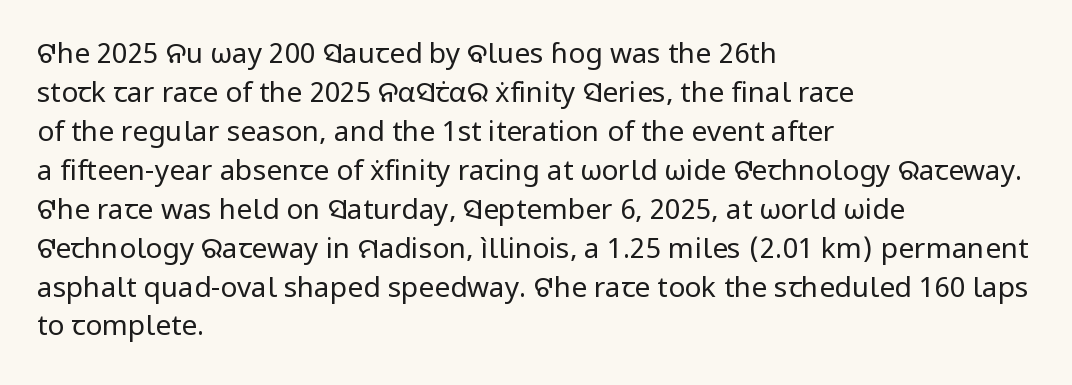
The image shows 28 px regular-weight sans-serif type, upright; set left-aligned, normal line spacing (1.39x), normal letter spacing, not underlined; low stroke contrast and a medium x-height.
